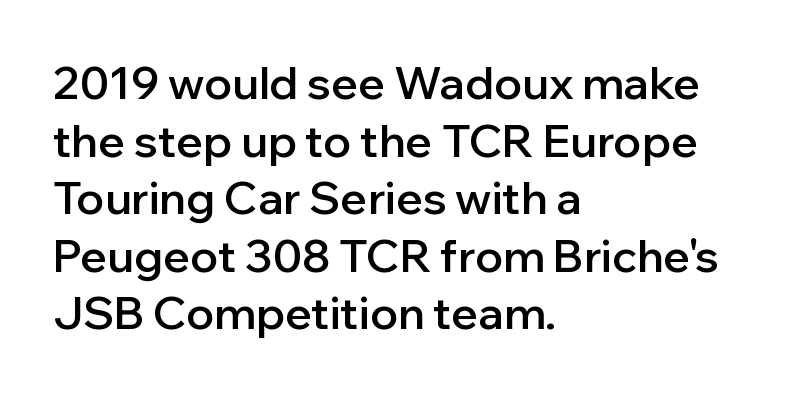
{"serif": "no", "italic": "no", "bold": "semi", "weight": "semibold", "width": "normal", "stroke_contrast": "low", "x_height": "medium", "monospaced": "no", "underline": "no", "align": "left", "line_spacing": "normal", "line_spacing_ratio": 1.28, "letter_spacing": "normal", "letter_spacing_em": 0.0, "glyph_px": 45}
